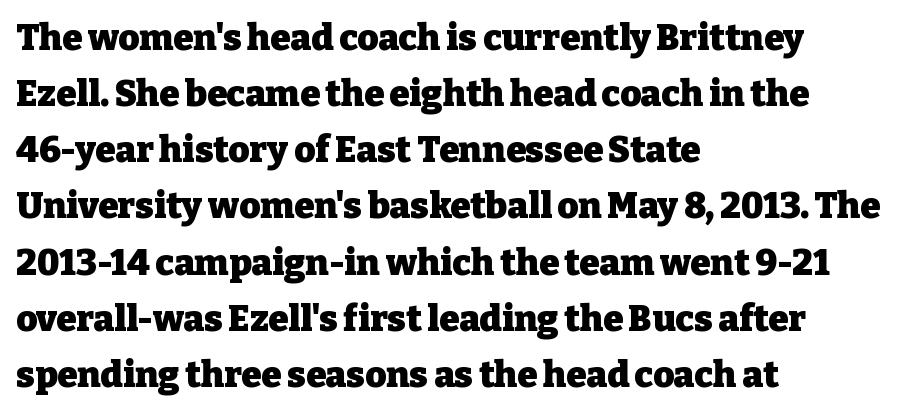
{"serif": "yes", "italic": "no", "bold": "yes", "weight": "heavy", "width": "normal", "stroke_contrast": "low", "x_height": "medium", "monospaced": "no", "underline": "no", "align": "left", "line_spacing": "normal", "line_spacing_ratio": 1.56, "letter_spacing": "normal", "letter_spacing_em": 0.0, "glyph_px": 36}
